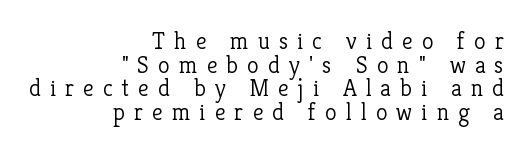
The area under the type is left untouched. The font sits on the lighter half of the weight spectrum, regular included. A typesetter would mark this as roman, not italic. The setting favours the right margin, as signatures and pull-quotes sometimes do.
